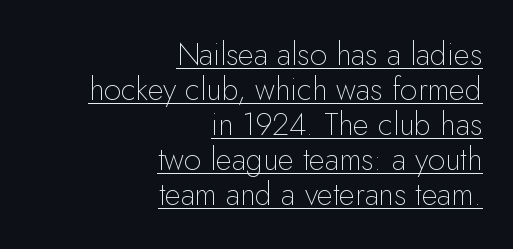
The image shows 31 px thin sans-serif type, upright; set right-aligned, tight line spacing (1.13x), normal letter spacing, underlined; low stroke contrast and a small x-height.
